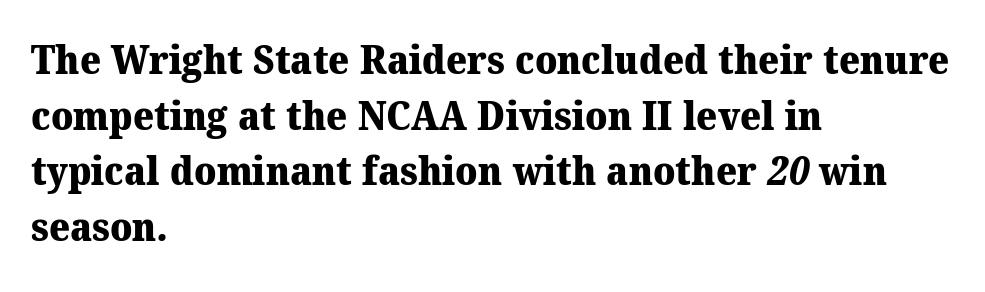
The image shows 40 px heavy serif type; set left-aligned, normal line spacing (1.39x), normal letter spacing, not underlined; medium stroke contrast and a medium x-height.
